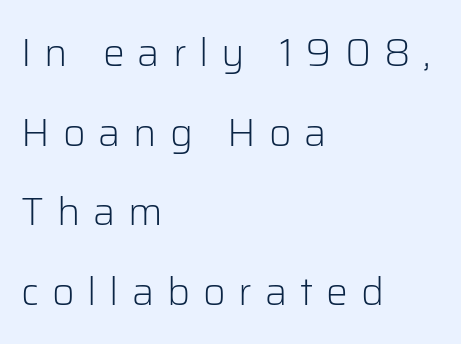
The image shows 39 px light sans-serif type, upright; set left-aligned, loose line spacing (2.04x), unusually wide letter spacing (+0.33 em), not underlined; low stroke contrast and a medium x-height.
